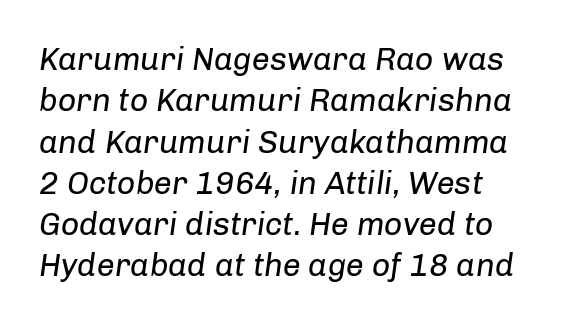
Q: Is the text bold? A: No.
Q: Is the text italic (slanted)? A: Yes, it leans right by about 8 degrees.
Q: Is the text underlined? A: No.
Q: Is the spacing between letters normal or unusually wide? A: Normal.
Q: Is the spacing between lines tight, normal or loose? A: Normal.
Q: Width (condensed, normal, or wide)? A: Normal.
Q: Stroke contrast? A: Low.
Q: x-height? A: Medium.
Q: Monospaced? A: No.
